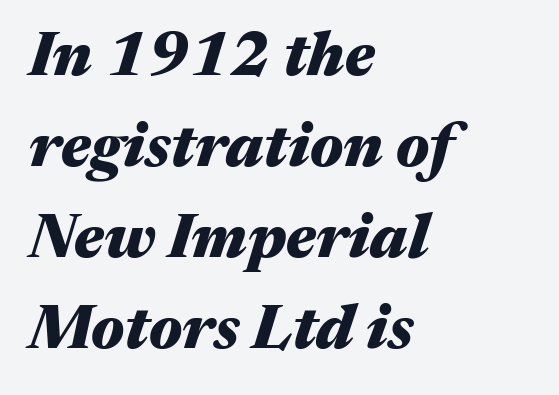
Q: Is the text bold? A: Yes.
Q: Is the text italic (slanted)? A: Yes, it leans right by about 17 degrees.
Q: Is the text underlined? A: No.
Q: How is the paragraph aligned? A: Left-aligned.
Q: Is the spacing between letters normal or unusually wide? A: Normal.
Q: Is the spacing between lines tight, normal or loose? A: Normal.
Q: Width (condensed, normal, or wide)? A: Wide.
Q: Stroke contrast? A: Medium.
Q: x-height? A: Medium.
Q: Monospaced? A: No.
